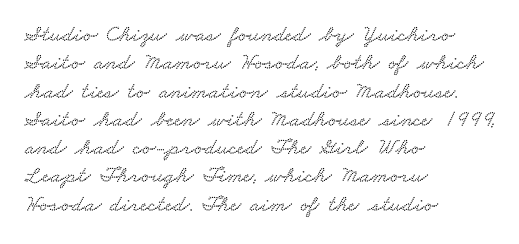
The image shows 23 px text type; set left-aligned, line spacing 1.23x, normal letter spacing, not underlined.
